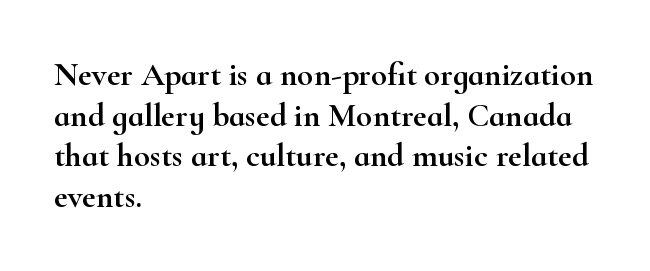
This sample has the flowing, uneven cadence of proportional lettering. Italic? Not at all — the glyphs are vertical. The setting favours the left margin, as ordinary paragraphs usually do. Words appear dense and cohesive because spacing is normal. Any mark beneath the type? The region is blank.
